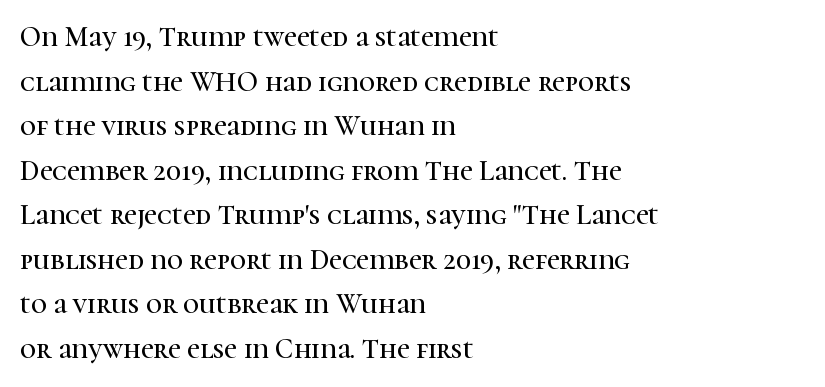
The image shows 28 px serif type, upright; set left-aligned, normal line spacing (1.59x), normal letter spacing, not underlined; high stroke contrast and a medium x-height.
